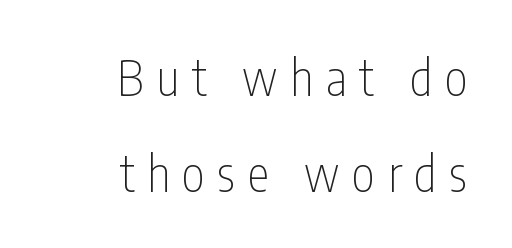
Words appear elongated and porous because spacing is wide. When letters stand straight like this, we call the style roman or upright. Nope, no serifs anywhere on these letters. Horizontally, the lines are justified to the trailing edge only.
